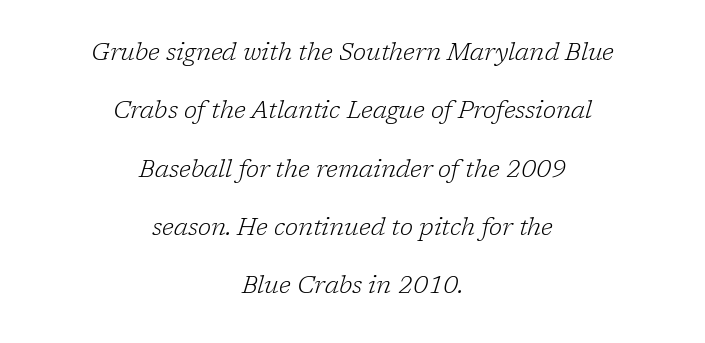
Interline gaps are noticeably wide in this sample. You could call the tracking neutral — neither tight nor loose. Quick note: italic. Each stroke keeps to a modest, everyday thickness or less. The words here are not underlined. The paragraph shown floats in the horizontal middle.
